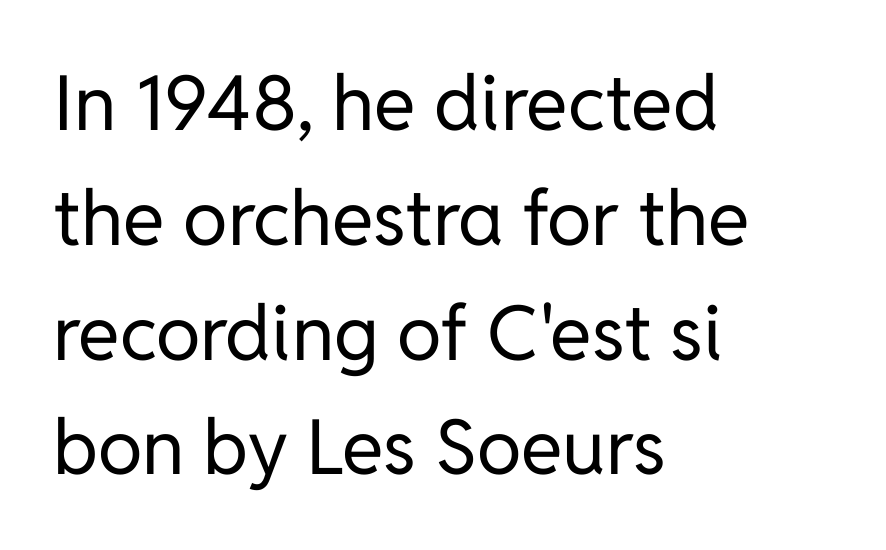
{"serif": "no", "italic": "no", "bold": "no", "weight": "regular", "width": "normal", "stroke_contrast": "low", "x_height": "medium", "monospaced": "no", "underline": "no", "align": "left", "line_spacing": "normal", "line_spacing_ratio": 1.51, "letter_spacing": "normal", "letter_spacing_em": 0.0, "glyph_px": 76}
